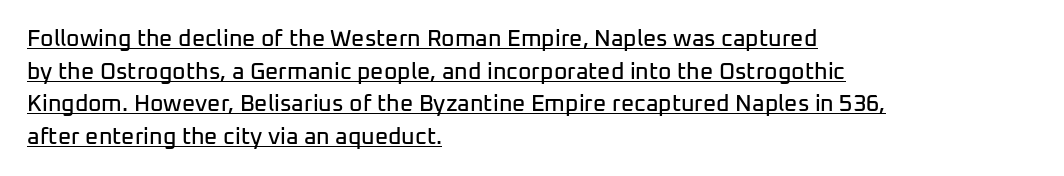
The image shows 23 px text type, upright; set left-aligned, normal line spacing (1.42x), normal letter spacing, underlined.
